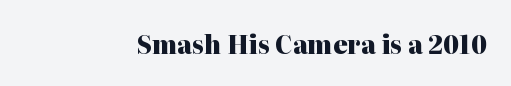
{"italic": "no", "bold": "yes", "underline": "no", "letter_spacing": "normal", "letter_spacing_em": 0.0, "glyph_px": 25}
